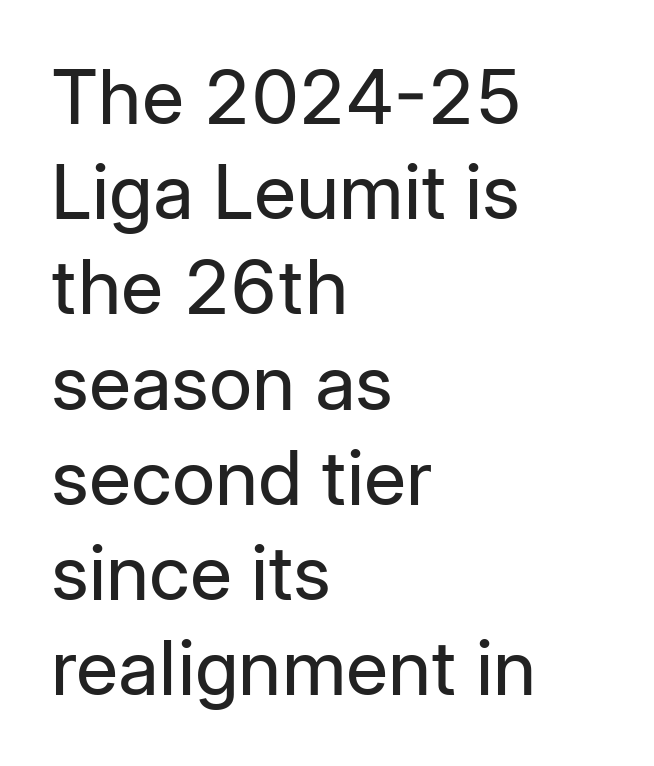
The rendering uses natural spacing where letterforms have individual widths. Weight: regular or lighter. The rows are spaced the way most documents space them. Left-aligned paragraph, ragged on the right.
